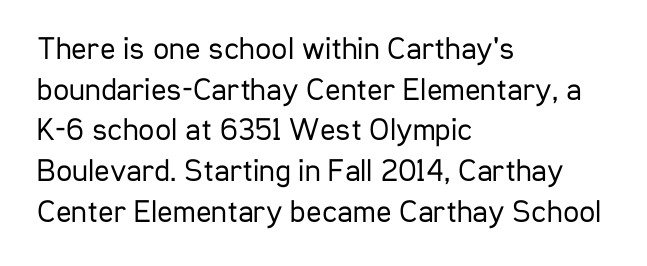
{"serif": "no", "italic": "no", "bold": "no", "weight": "regular", "width": "condensed", "stroke_contrast": "low", "x_height": "medium", "monospaced": "no", "underline": "no", "align": "left", "line_spacing": "normal", "line_spacing_ratio": 1.27, "letter_spacing": "normal", "letter_spacing_em": 0.0, "glyph_px": 32}
